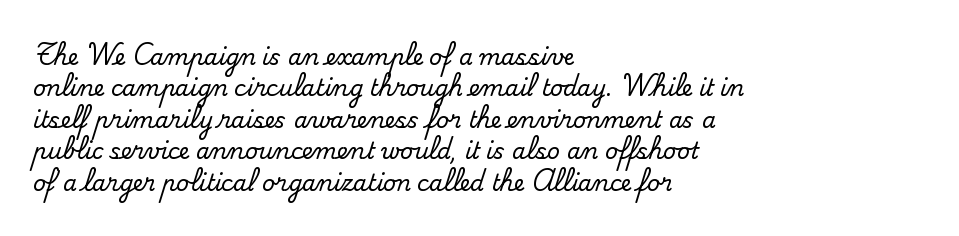
{"underline": "no", "align": "left", "line_spacing": "normal", "line_spacing_ratio": 1.43, "letter_spacing": "normal", "letter_spacing_em": 0.0, "glyph_px": 22}
